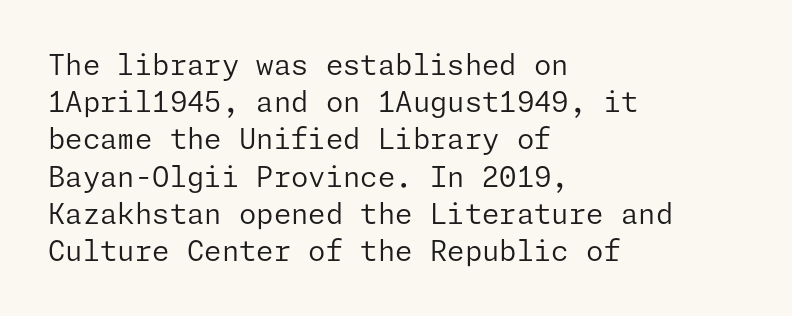
Q: Is the text bold? A: No.
Q: Is the text italic (slanted)? A: No, it is upright.
Q: Is the typeface a serif or a sans-serif typeface? A: Sans-serif.
Q: Is the text underlined? A: No.
Q: How is the paragraph aligned? A: Left-aligned.
Q: Is the spacing between letters normal or unusually wide? A: Normal.
Q: Is the spacing between lines tight, normal or loose? A: Normal.
Q: Width (condensed, normal, or wide)? A: Normal.
Q: Stroke contrast? A: Low.
Q: x-height? A: Medium.
